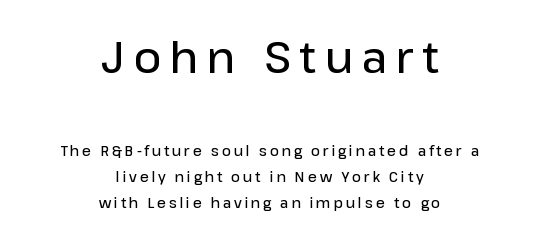
This is the regular roman posture of the typeface. In CSS terms this would be text-align: center. These lines are rendered in a variable-pitch font. No feet cap the strokes, marking this as sans-serif type.
